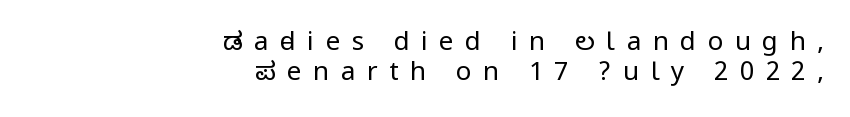
The image shows 26 px text type, upright; set right-aligned, tight line spacing (1.15x), unusually wide letter spacing (+0.44 em), not underlined.
